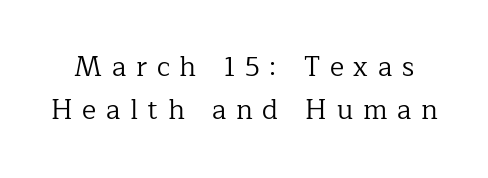
Q: Is the text bold? A: No.
Q: Is the text italic (slanted)? A: No, it is upright.
Q: Is the text underlined? A: No.
Q: Is the spacing between letters normal or unusually wide? A: Unusually wide.
Q: Is the spacing between lines tight, normal or loose? A: Normal.
